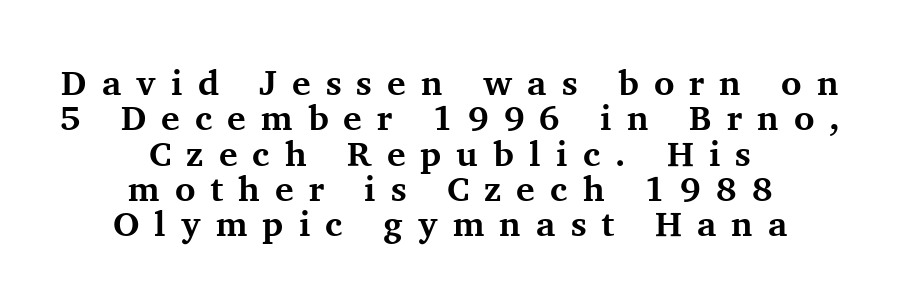
{"serif": "yes", "italic": "no", "bold": "yes", "weight": "bold", "width": "normal", "stroke_contrast": "medium", "x_height": "medium", "monospaced": "no", "underline": "no", "align": "center", "line_spacing": "tight", "line_spacing_ratio": 1.01, "letter_spacing": "wide", "letter_spacing_em": 0.43, "glyph_px": 35}
